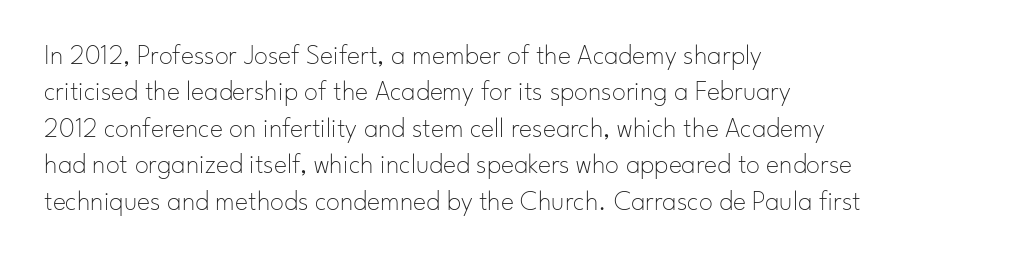
Vertical strokes here are truly vertical. The lines sit at an ordinary, default distance from one another. The face used here is rendered with its standard letterfit. This reads as an unemphasized weight, regular at the heaviest. Horizontally, the lines are justified to the leading edge only. Check where the strokes stop: nothing finishes them off — pure sans.
